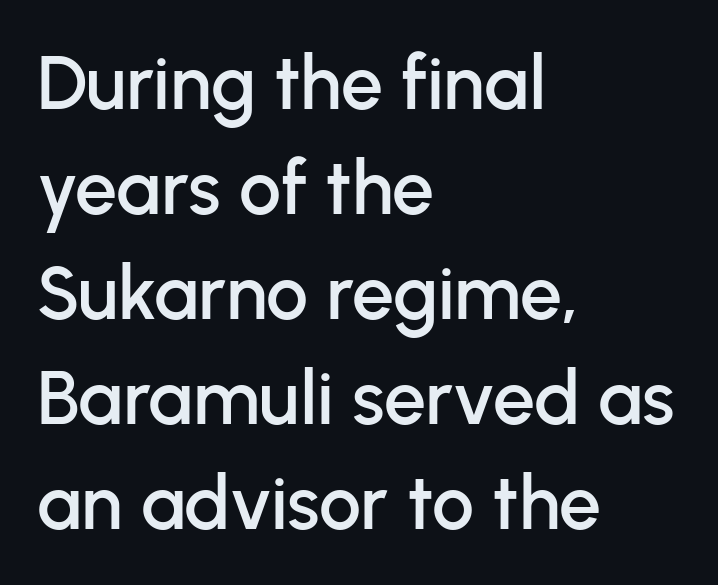
The passage shown stacks its lines at a standard gap. Type without underlining. If you drew a line through each stem, it would be perfectly vertical. Font category for this specimen: sans-serif. Here the designer chose a conventional face with non-uniform glyph widths.
